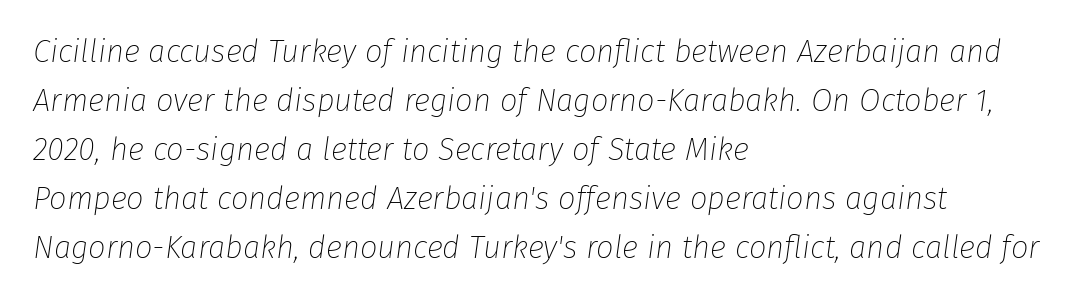
The image shows 31 px thin type, italic (leaning right); set left-aligned, normal line spacing (1.58x), normal letter spacing, not underlined; low stroke contrast and a medium x-height.
